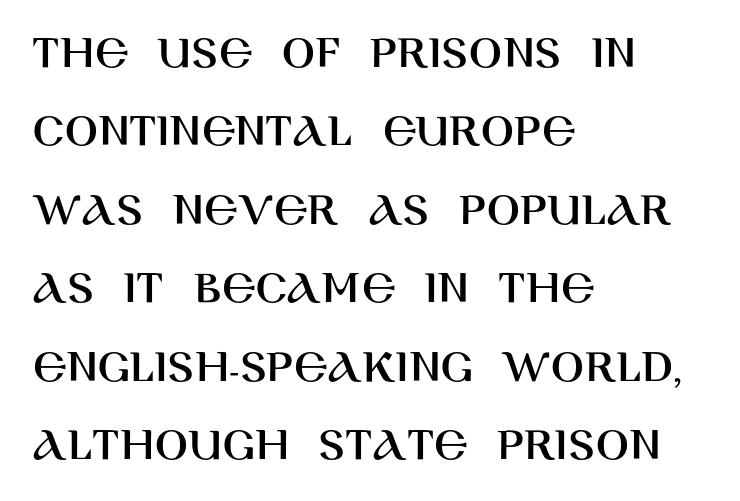
Q: Is the text italic (slanted)? A: No, it is upright.
Q: Is the typeface a serif or a sans-serif typeface? A: Sans-serif.
Q: Is the text underlined? A: No.
Q: How is the paragraph aligned? A: Left-aligned.
Q: Is the spacing between letters normal or unusually wide? A: Normal.
Q: Is the spacing between lines tight, normal or loose? A: Normal.
Q: Width (condensed, normal, or wide)? A: Normal.
Q: Stroke contrast? A: High.
Q: x-height? A: Large.
Q: Monospaced? A: No.
